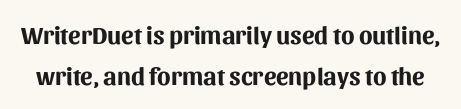
Characters remain perfectly vertical along every line. How heavy is the stroke? Heavy — this is a bold. What's the leading like? Ordinary, nothing unusual. Between one letter and the next there's only the usual sliver of space.
